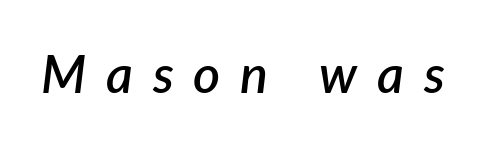
The image shows 52 px semibold type, italic (leaning right); set unusually wide letter spacing (+0.38 em), not underlined; low stroke contrast and a medium x-height.
